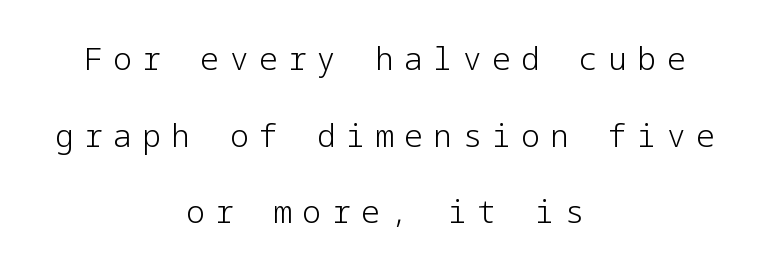
The image shows 31 px light sans-serif type, upright; set centered, loose line spacing (2.47x), unusually wide letter spacing (+0.34 em), not underlined; low stroke contrast and a medium x-height.
